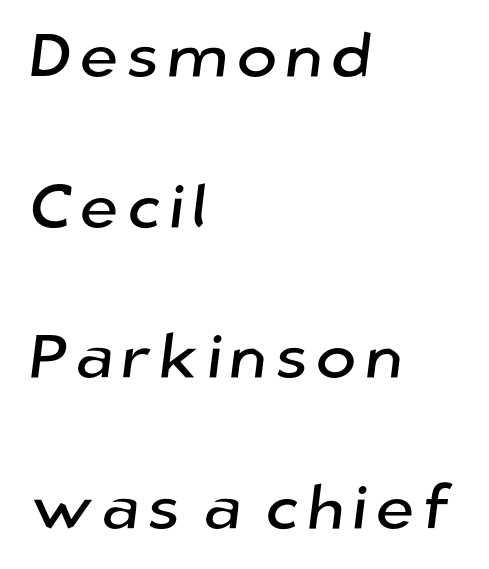
The image shows 62 px sans-serif type; set left-aligned, loose line spacing (2.43x), not underlined; low stroke contrast and a medium x-height.
